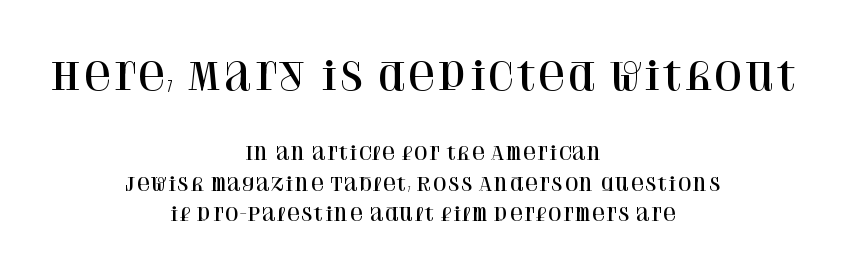
Does the lettering tilt? It doesn't — this is upright. Large over small — that's the arrangement of the two blocks here. Font category for this specimen: serif. Underline: absent.
